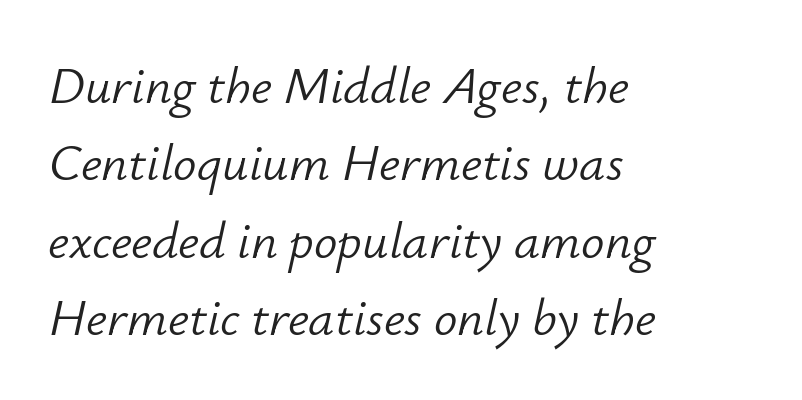
Q: Is the text bold? A: No.
Q: Is the text italic (slanted)? A: Yes, it leans right by about 12 degrees.
Q: Is the text underlined? A: No.
Q: How is the paragraph aligned? A: Left-aligned.
Q: Is the spacing between letters normal or unusually wide? A: Normal.
Q: Is the spacing between lines tight, normal or loose? A: Normal.
Q: Width (condensed, normal, or wide)? A: Normal.
Q: Stroke contrast? A: Low.
Q: x-height? A: Small.
Q: Monospaced? A: No.
